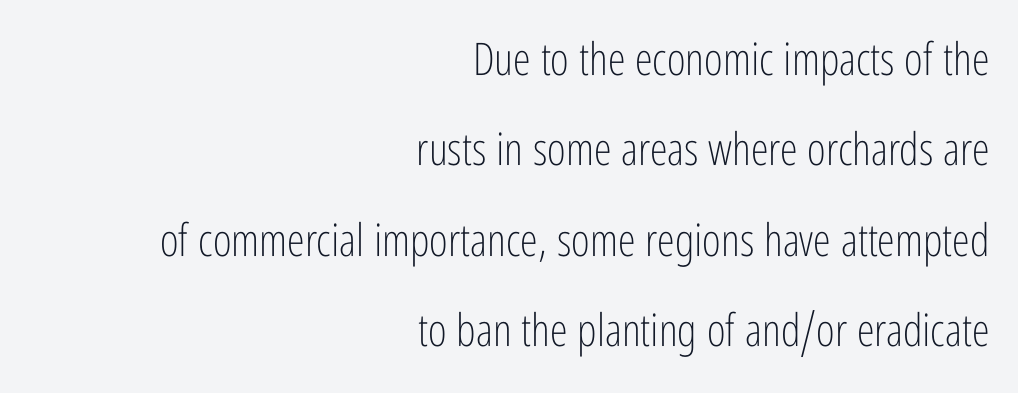
The image shows 45 px light, condensed sans-serif type, upright; set right-aligned, loose line spacing (2.01x), normal letter spacing, not underlined; low stroke contrast and a medium x-height.
